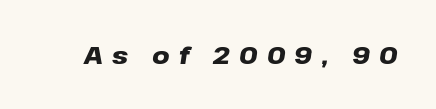
A dark, heavy texture on the line: the type is bold. These lines were composed using italics. This rendering widens character spacing well past its baseline value. Type without underlining.
